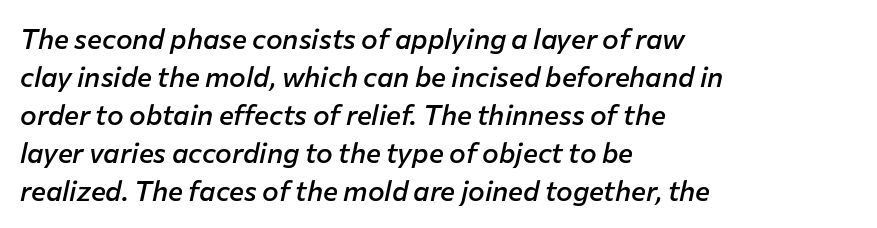
Notice how the stems are inclined rather than vertical — that's the hallmark of italics. In terms of leading, this rendering sits right in the middle. The rendering anchors every line to the left-hand side. You could not count columns in this text — the font is proportionally spaced.
